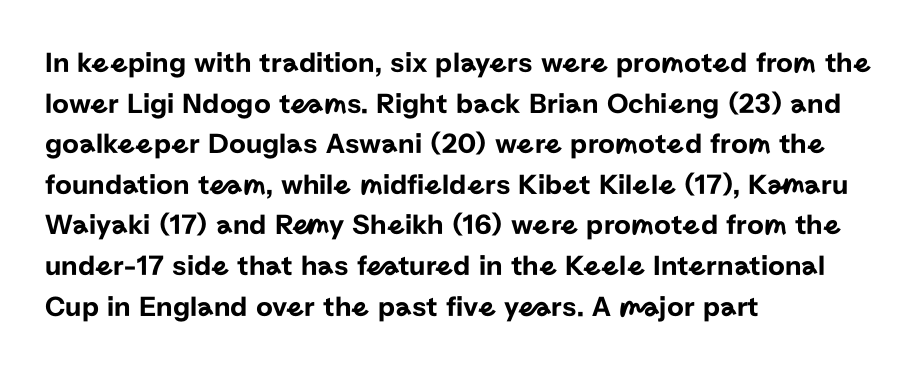
Q: Is the text italic (slanted)? A: No, it is upright.
Q: Is the typeface a serif or a sans-serif typeface? A: Sans-serif.
Q: Is the text underlined? A: No.
Q: How is the paragraph aligned? A: Left-aligned.
Q: Is the spacing between letters normal or unusually wide? A: Normal.
Q: Is the spacing between lines tight, normal or loose? A: Normal.
Q: Width (condensed, normal, or wide)? A: Normal.
Q: Stroke contrast? A: Low.
Q: x-height? A: Medium.
Q: Monospaced? A: No.
